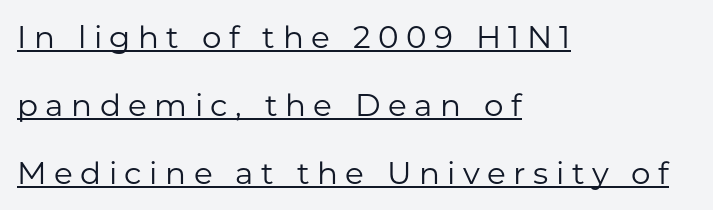
Q: Is the text bold? A: No.
Q: Is the text italic (slanted)? A: No, it is upright.
Q: Is the typeface a serif or a sans-serif typeface? A: Sans-serif.
Q: Is the text underlined? A: Yes.
Q: How is the paragraph aligned? A: Left-aligned.
Q: Is the spacing between letters normal or unusually wide? A: Unusually wide.
Q: Is the spacing between lines tight, normal or loose? A: Loose.
Q: Width (condensed, normal, or wide)? A: Normal.
Q: Stroke contrast? A: Low.
Q: x-height? A: Medium.
Q: Monospaced? A: No.
